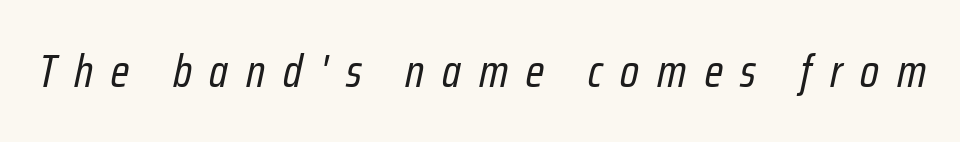
The image shows 46 px regular-weight, condensed type, italic (leaning right); set unusually wide letter spacing (+0.39 em), not underlined; low stroke contrast and a medium x-height.
